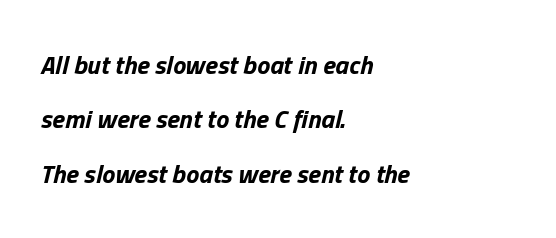
The image shows 26 px bold type, italic (leaning right); set left-aligned, loose line spacing (2.09x), normal letter spacing, not underlined.
